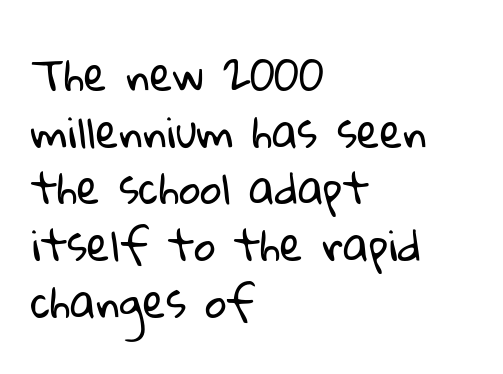
{"serif": "no", "bold": "no", "weight": "regular", "width": "normal", "stroke_contrast": "low", "x_height": "medium", "monospaced": "no", "underline": "no", "align": "left", "line_spacing": "normal", "line_spacing_ratio": 1.35, "letter_spacing": "normal", "letter_spacing_em": 0.0, "glyph_px": 42}
